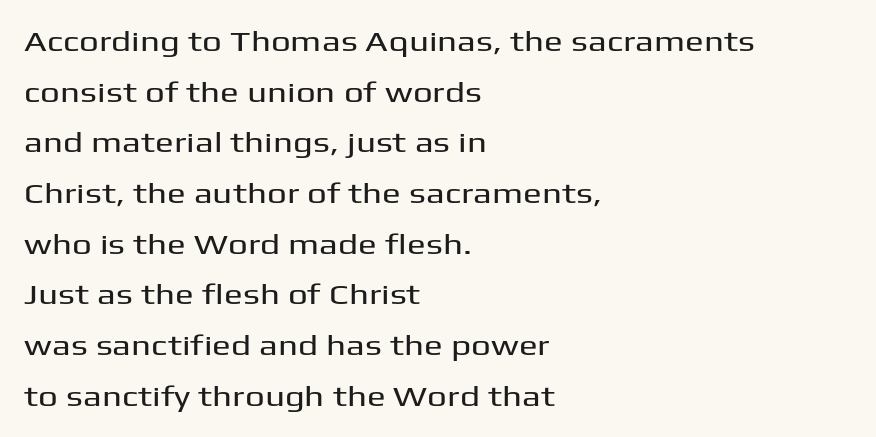
Q: Is the text italic (slanted)? A: No, it is upright.
Q: Is the typeface a serif or a sans-serif typeface? A: Sans-serif.
Q: Is the text underlined? A: No.
Q: How is the paragraph aligned? A: Left-aligned.
Q: Is the spacing between letters normal or unusually wide? A: Normal.
Q: Width (condensed, normal, or wide)? A: Wide.
Q: Stroke contrast? A: Medium.
Q: x-height? A: Medium.
Q: Monospaced? A: No.
